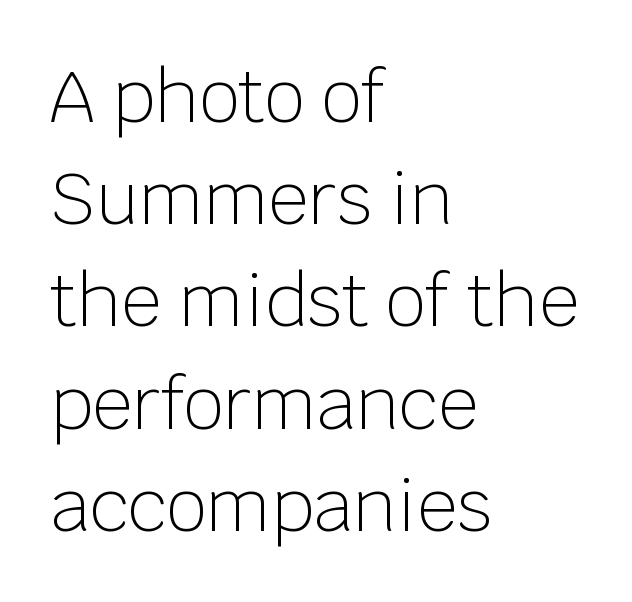
Q: Is the text bold? A: No.
Q: Is the text italic (slanted)? A: No, it is upright.
Q: Is the typeface a serif or a sans-serif typeface? A: Sans-serif.
Q: Is the text underlined? A: No.
Q: How is the paragraph aligned? A: Left-aligned.
Q: Is the spacing between letters normal or unusually wide? A: Normal.
Q: Is the spacing between lines tight, normal or loose? A: Normal.
Q: Width (condensed, normal, or wide)? A: Normal.
Q: Stroke contrast? A: Low.
Q: x-height? A: Large.
Q: Monospaced? A: No.
